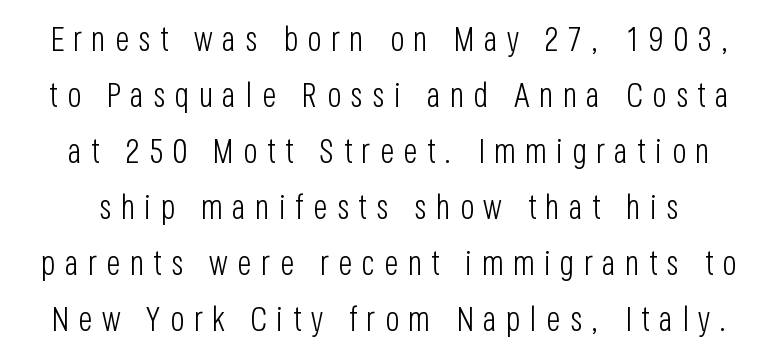
The face used here is a sans, in the tradition of grotesques and geometrics. Weight class: somewhere from thin through regular. The face used here is proportionally spaced, like ordinary book or web type. Style check: upright.
